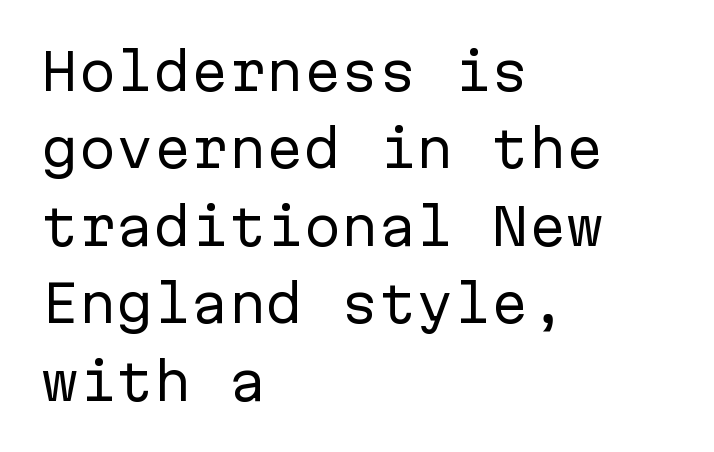
Q: Is the text bold? A: No.
Q: Is the text italic (slanted)? A: No, it is upright.
Q: Is the typeface a serif or a sans-serif typeface? A: Sans-serif.
Q: Is the text underlined? A: No.
Q: How is the paragraph aligned? A: Left-aligned.
Q: Is the spacing between letters normal or unusually wide? A: Normal.
Q: Is the spacing between lines tight, normal or loose? A: Normal.
Q: Width (condensed, normal, or wide)? A: Normal.
Q: Stroke contrast? A: Low.
Q: x-height? A: Medium.
Q: Monospaced? A: Yes.
